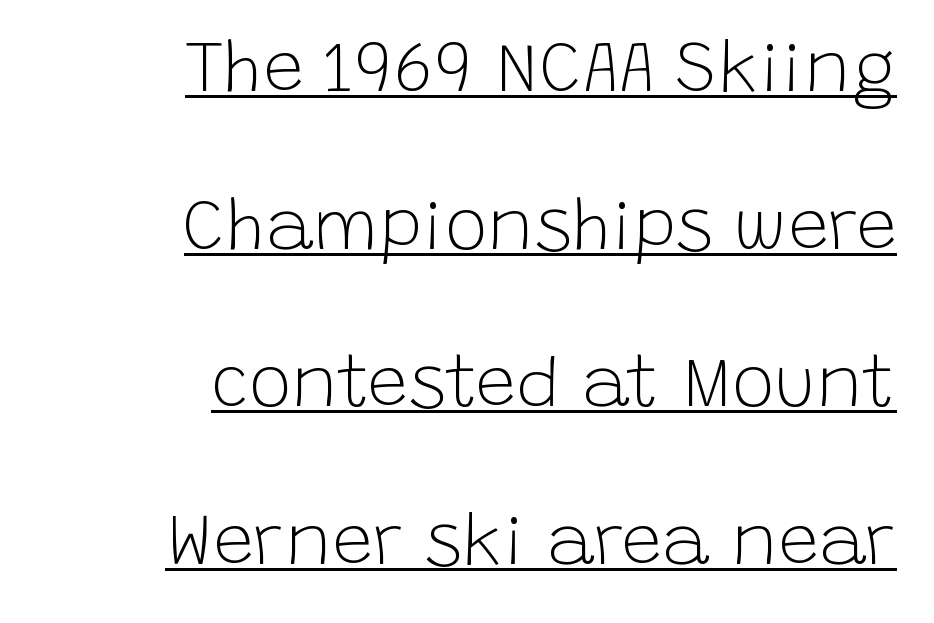
The image shows 72 px light sans-serif type, upright; set right-aligned, loose line spacing (2.19x), normal letter spacing, underlined; low stroke contrast and a large x-height.
